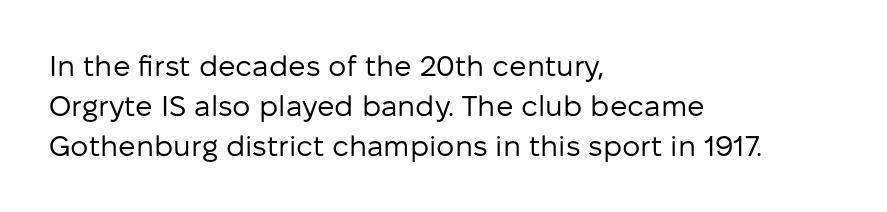
Q: Is the text bold? A: No.
Q: Is the text italic (slanted)? A: No, it is upright.
Q: Is the typeface a serif or a sans-serif typeface? A: Sans-serif.
Q: Is the text underlined? A: No.
Q: How is the paragraph aligned? A: Left-aligned.
Q: Is the spacing between letters normal or unusually wide? A: Normal.
Q: Is the spacing between lines tight, normal or loose? A: Normal.
Q: Width (condensed, normal, or wide)? A: Normal.
Q: Stroke contrast? A: Low.
Q: x-height? A: Medium.
Q: Monospaced? A: No.
